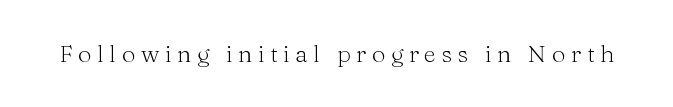
Q: Is the text bold? A: No.
Q: Is the text italic (slanted)? A: No, it is upright.
Q: Is the text underlined? A: No.
Q: Is the spacing between letters normal or unusually wide? A: Unusually wide.
